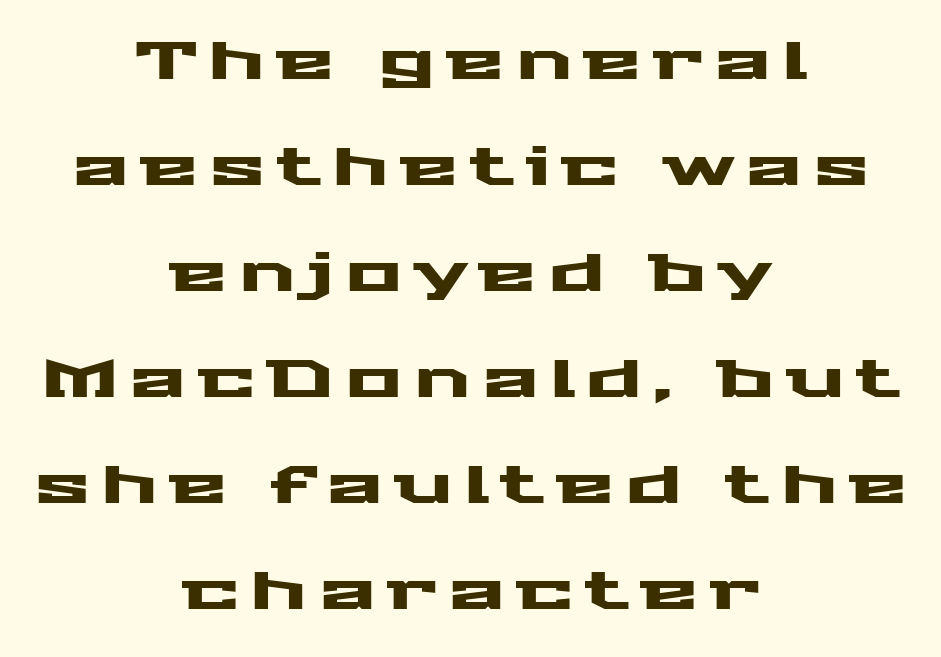
The image shows 53 px wide sans-serif type, upright; set centered, loose line spacing (2.0x), unusually wide letter spacing (+0.21 em), not underlined; medium stroke contrast and a medium x-height.
